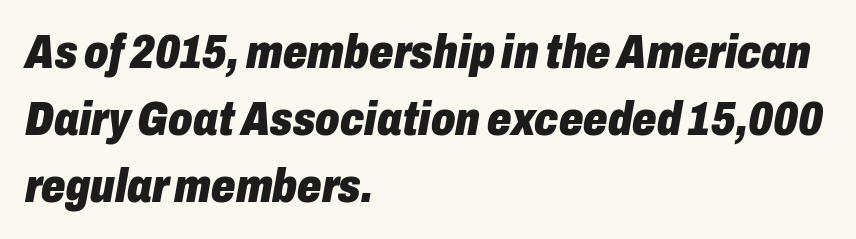
{"italic": "yes", "lean": "right", "slant_degrees": 10, "bold": "yes", "weight": "heavy", "width": "condensed", "stroke_contrast": "low", "x_height": "medium", "monospaced": "no", "underline": "no", "align": "left", "line_spacing": "normal", "line_spacing_ratio": 1.4, "letter_spacing": "normal", "letter_spacing_em": 0.0, "glyph_px": 48}
